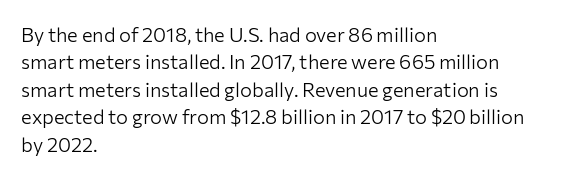
The image shows 20 px text type, upright; set left-aligned, normal line spacing (1.37x), normal letter spacing, not underlined.
